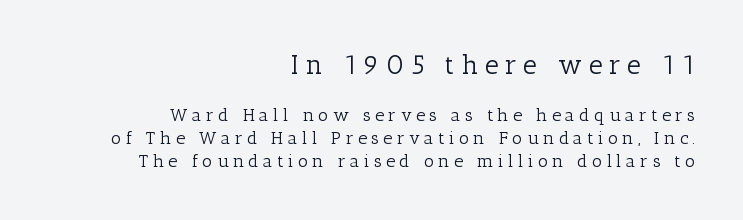
Q: Is the text bold? A: No.
Q: Is the text italic (slanted)? A: No, it is upright.
Q: Is the text underlined? A: No.
Q: How is the paragraph aligned? A: Right-aligned.
Q: Is the spacing between letters normal or unusually wide? A: Unusually wide.
Q: Is the spacing between lines tight, normal or loose? A: Normal.
Q: Which block of text is set in a larger size, the first (top) or the second (bottom)? A: The first (top) one.
